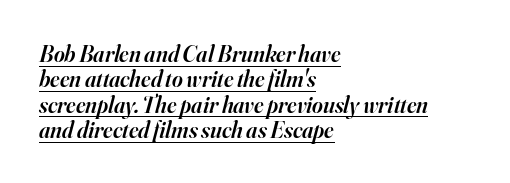
Q: Is the text bold? A: Semi-bold.
Q: Is the text italic (slanted)? A: Yes, it leans right by about 16 degrees.
Q: Is the text underlined? A: Yes.
Q: How is the paragraph aligned? A: Left-aligned.
Q: Is the spacing between letters normal or unusually wide? A: Normal.
Q: Is the spacing between lines tight, normal or loose? A: Tight.
